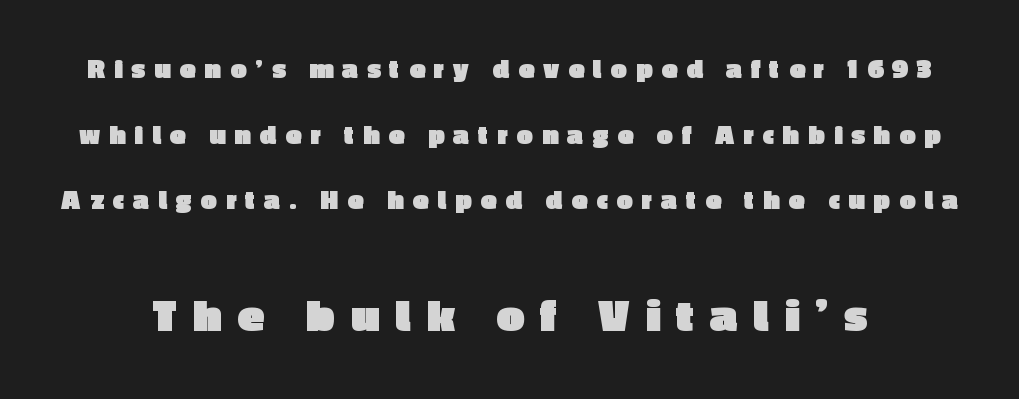
Note: smaller setting up top, larger setting below. Widely set lines give the paragraph a tall, airy silhouette. Just letters on the line, the space beneath them empty. Thick stems and heavy bowls — unmistakably bold.
